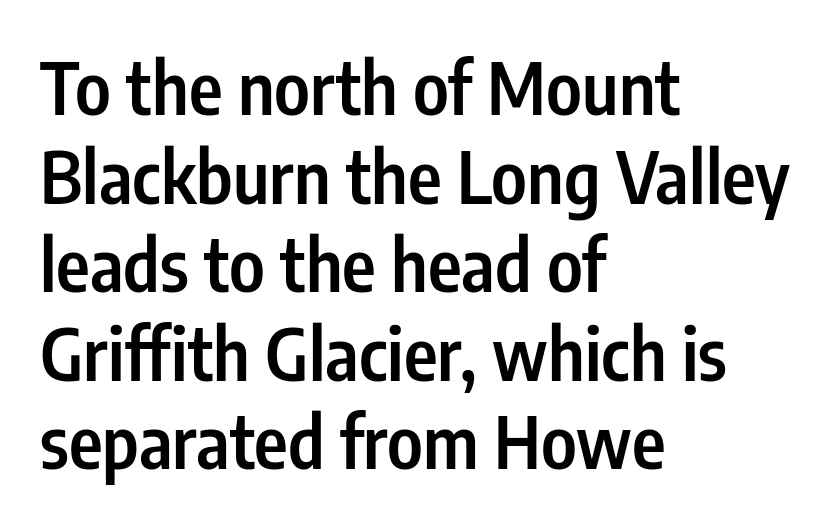
Q: Is the text bold? A: Semi-bold.
Q: Is the text italic (slanted)? A: No, it is upright.
Q: Is the typeface a serif or a sans-serif typeface? A: Sans-serif.
Q: Is the text underlined? A: No.
Q: How is the paragraph aligned? A: Left-aligned.
Q: Is the spacing between letters normal or unusually wide? A: Normal.
Q: Width (condensed, normal, or wide)? A: Condensed.
Q: Stroke contrast? A: Low.
Q: x-height? A: Medium.
Q: Monospaced? A: No.
